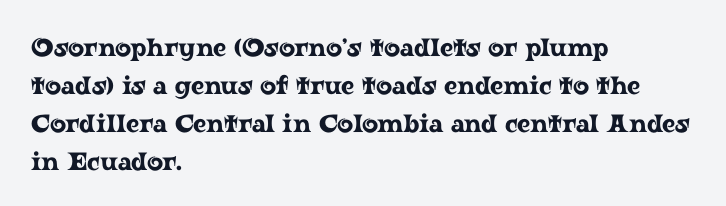
{"italic": "no", "underline": "no", "align": "left", "line_spacing": "normal", "line_spacing_ratio": 1.52, "letter_spacing": "normal", "letter_spacing_em": 0.0, "glyph_px": 25}
